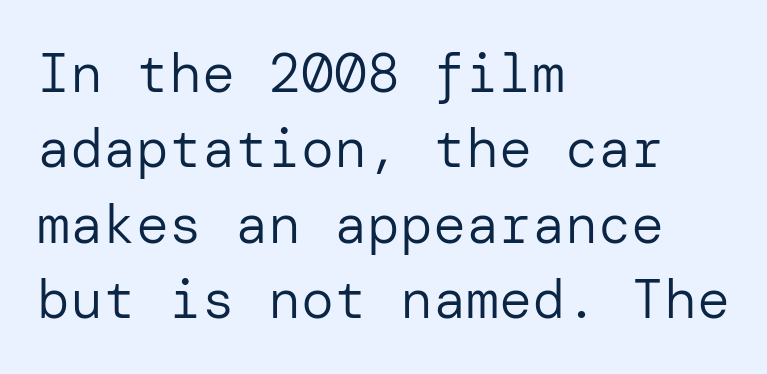
Q: Is the text bold? A: No.
Q: Is the text italic (slanted)? A: No, it is upright.
Q: Is the typeface a serif or a sans-serif typeface? A: Sans-serif.
Q: Is the text underlined? A: No.
Q: How is the paragraph aligned? A: Left-aligned.
Q: Is the spacing between letters normal or unusually wide? A: Normal.
Q: Is the spacing between lines tight, normal or loose? A: Normal.
Q: Width (condensed, normal, or wide)? A: Normal.
Q: Stroke contrast? A: Low.
Q: x-height? A: Medium.
